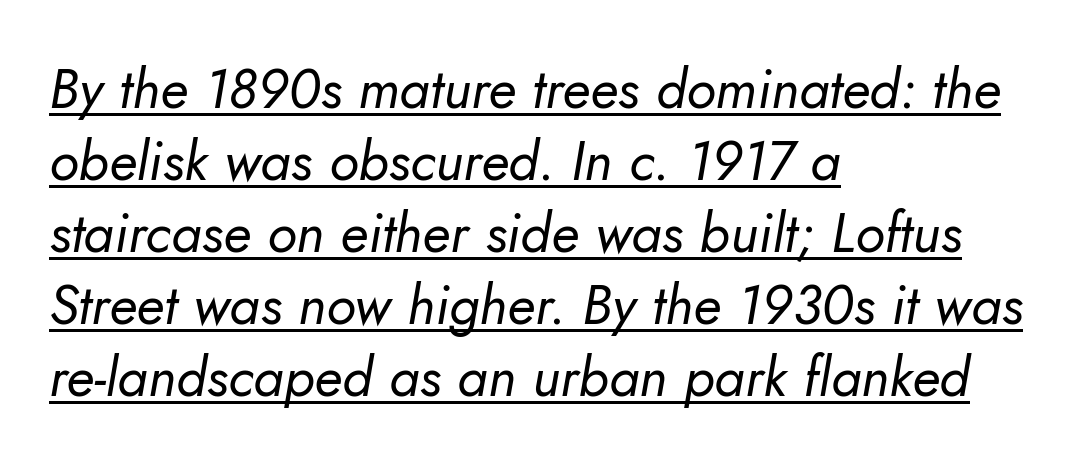
The passage shown leans; its letterforms are oblique. The typesetting does not lean heavy: it is not bold. What stands out about the letter spacing? Nothing — it is the standard amount. The specimen includes a rule beneath the text block's lines.
